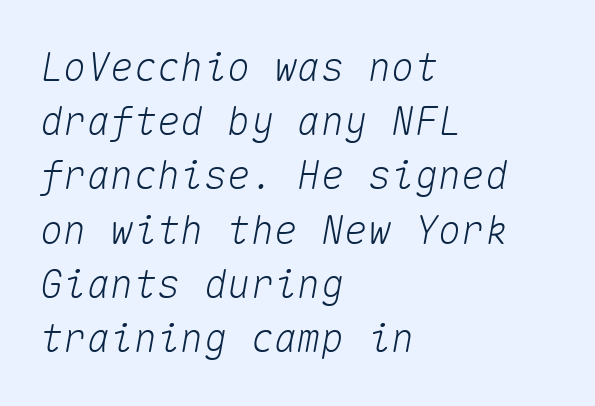
Q: Is the text italic (slanted)? A: Yes, it leans right by about 10 degrees.
Q: Is the text underlined? A: No.
Q: How is the paragraph aligned? A: Left-aligned.
Q: Is the spacing between letters normal or unusually wide? A: Normal.
Q: Is the spacing between lines tight, normal or loose? A: Normal.
Q: Width (condensed, normal, or wide)? A: Normal.
Q: Stroke contrast? A: Medium.
Q: x-height? A: Medium.
Q: Monospaced? A: Yes.
